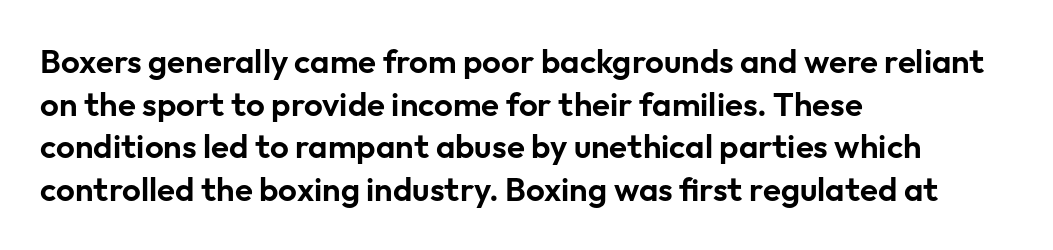
A typesetter would mark this as roman, not italic. Here the glyphs are tracked normally, forming tight word shapes. Each letter's strokes conclude bluntly, with no projecting serifs. The space between consecutive lines is moderate. A student would call this left alignment; a typographer would say flush left, rag right.
